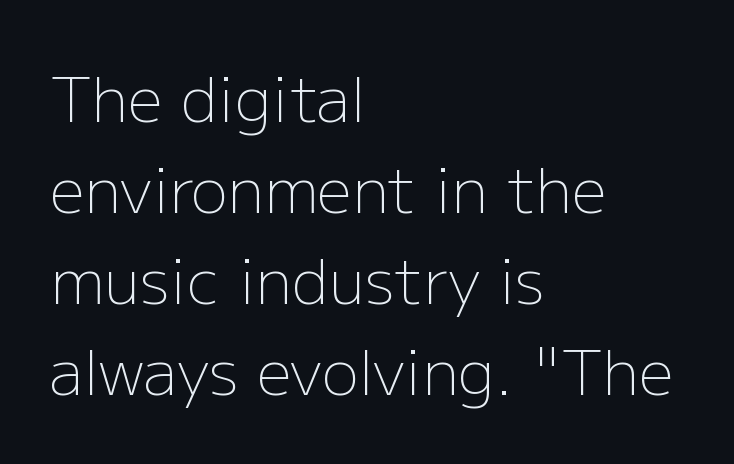
Q: Is the text bold? A: No.
Q: Is the text italic (slanted)? A: No, it is upright.
Q: Is the typeface a serif or a sans-serif typeface? A: Sans-serif.
Q: Is the text underlined? A: No.
Q: How is the paragraph aligned? A: Left-aligned.
Q: Is the spacing between letters normal or unusually wide? A: Normal.
Q: Is the spacing between lines tight, normal or loose? A: Normal.
Q: Width (condensed, normal, or wide)? A: Normal.
Q: Stroke contrast? A: Low.
Q: x-height? A: Medium.
Q: Monospaced? A: No.
